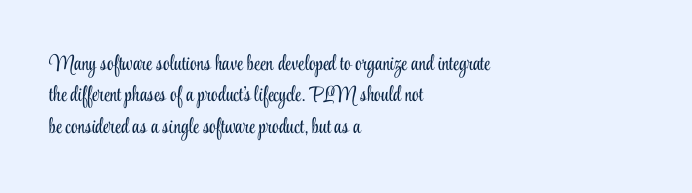
{"bold": "no", "underline": "no", "align": "left", "line_spacing": "normal", "line_spacing_ratio": 1.49, "letter_spacing": "normal", "letter_spacing_em": 0.0, "glyph_px": 21}
